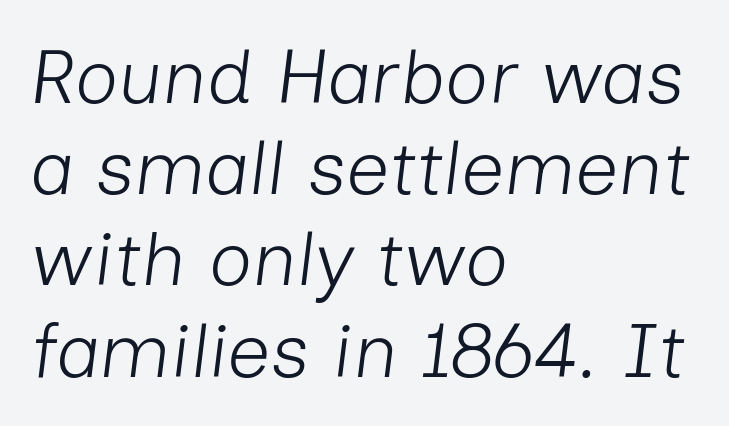
The image shows 76 px light type, italic (leaning right); set left-aligned, line spacing 1.2x, normal letter spacing, not underlined; low stroke contrast and a medium x-height.
